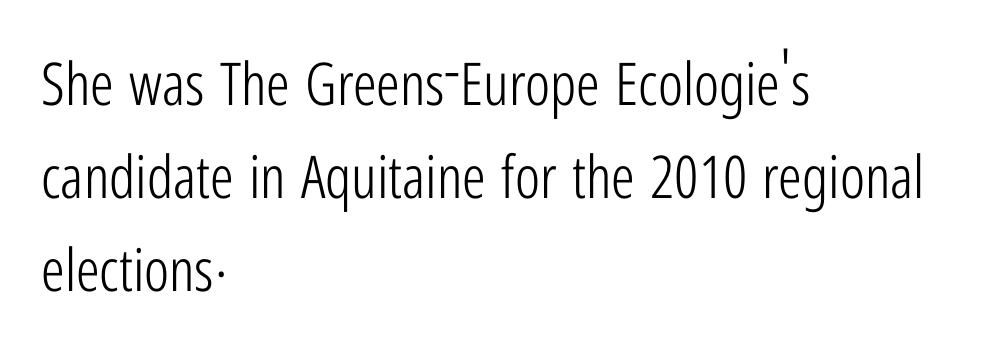
{"serif": "no", "italic": "no", "bold": "no", "weight": "light", "width": "condensed", "stroke_contrast": "low", "x_height": "medium", "monospaced": "no", "underline": "no", "align": "left", "line_spacing": "normal", "line_spacing_ratio": 1.58, "letter_spacing": "normal", "letter_spacing_em": 0.0, "glyph_px": 59}
